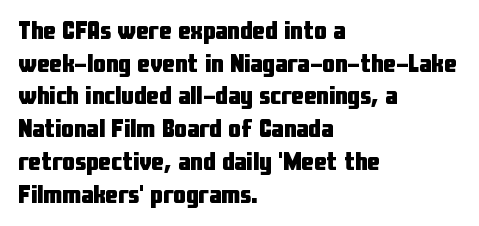
The image shows 25 px bold type, upright; set left-aligned, normal line spacing (1.31x), normal letter spacing, not underlined.
